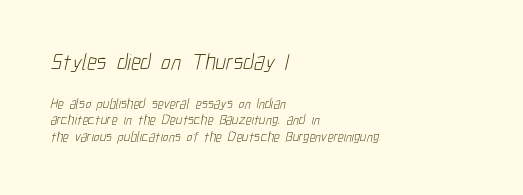
Q: Is the text bold? A: No.
Q: Is the text underlined? A: No.
Q: How is the paragraph aligned? A: Left-aligned.
Q: Is the spacing between letters normal or unusually wide? A: Normal.
Q: Which block of text is set in a larger size, the first (top) or the second (bottom)? A: The first (top) one.
